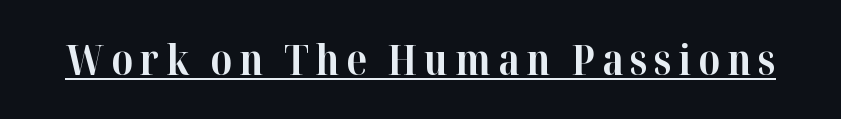
Glance below the letters and you will spot a drawn line. The letters advance in unequal steps, a hallmark of proportional type. Is this a sans? No — the strokes have serifs. Ascenders rise straight up at ninety degrees. Heavy-handed strokes throughout: this text is bold.
